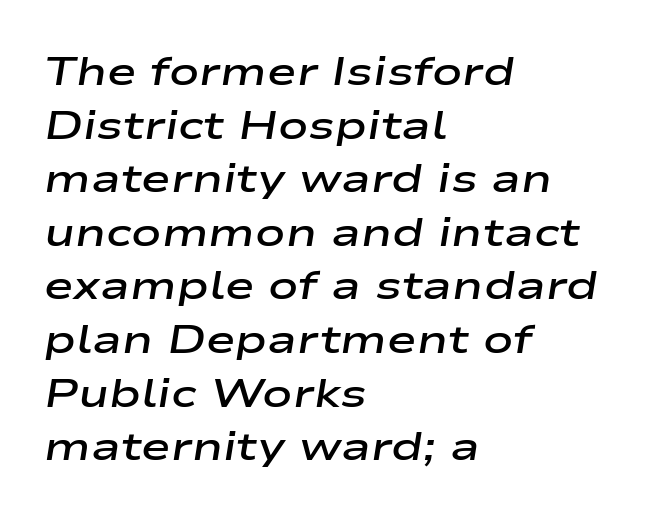
{"italic": "yes", "lean": "right", "slant_degrees": 9, "bold": "semi", "weight": "semibold", "width": "wide", "stroke_contrast": "low", "x_height": "medium", "monospaced": "no", "underline": "no", "align": "left", "line_spacing": "normal", "line_spacing_ratio": 1.34, "letter_spacing": "normal", "letter_spacing_em": 0.0, "glyph_px": 40}
